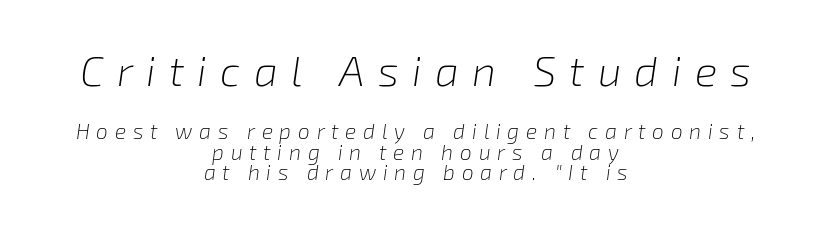
{"italic": "yes", "lean": "right", "slant_degrees": 8, "bold": "no", "weight": "light", "width": "normal", "stroke_contrast": "low", "x_height": "medium", "monospaced": "no", "underline": "no", "align": "center", "line_spacing": "tight", "line_spacing_ratio": 0.97, "letter_spacing": "wide", "letter_spacing_em": 0.32, "larger_block": "first", "size_ratio": 2.0, "glyph_px": 42}
